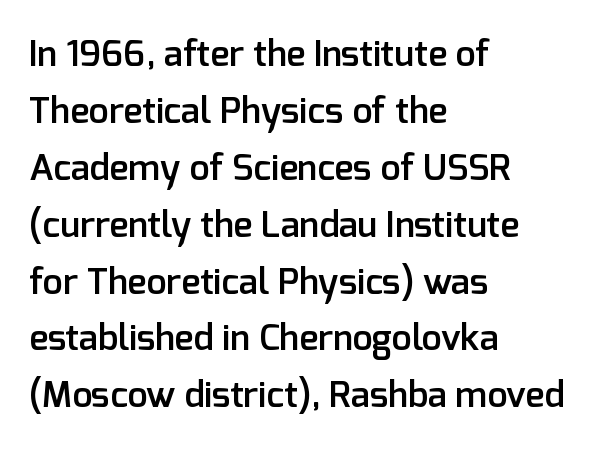
{"serif": "no", "italic": "no", "bold": "semi", "weight": "semibold", "width": "normal", "stroke_contrast": "low", "x_height": "medium", "monospaced": "no", "underline": "no", "align": "left", "line_spacing": "normal", "line_spacing_ratio": 1.58, "letter_spacing": "normal", "letter_spacing_em": 0.0, "glyph_px": 36}
